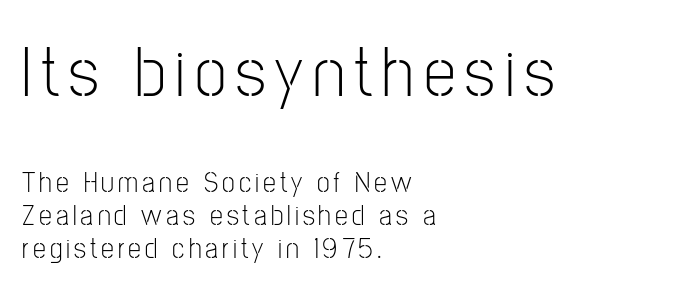
The image shows 72 px light, condensed sans-serif type, upright; set left-aligned, tight line spacing (1.14x), not underlined; the first (top) block is 2.48x larger; low stroke contrast and a medium x-height.
